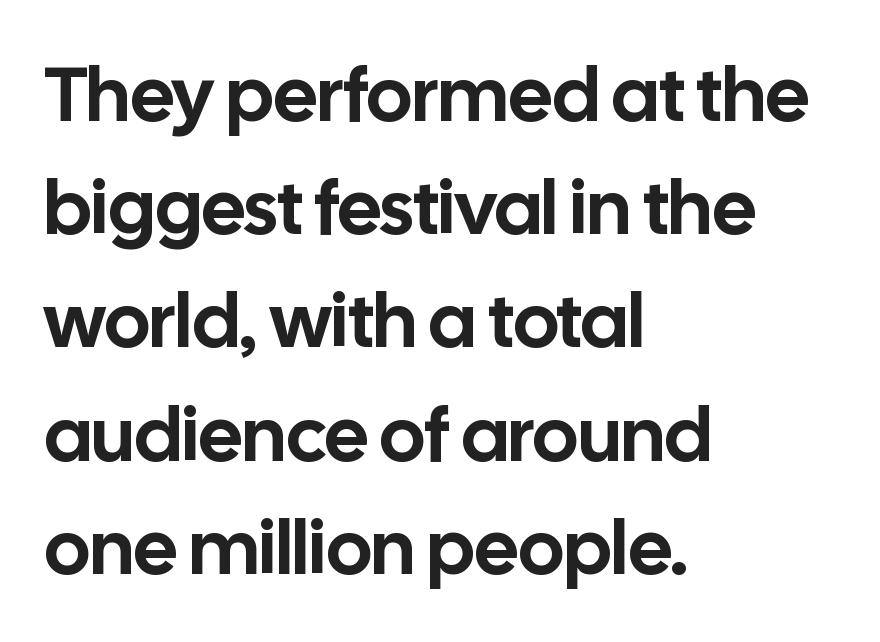
This sample uses a sans-serif face. Reading down the block, your eye returns to a fixed left position each line. The passage shown has conventional tracking throughout. These lines were composed using upright roman letters. Type without underlining. Baseline-to-baseline distance is the conventional proportion of letter height.
